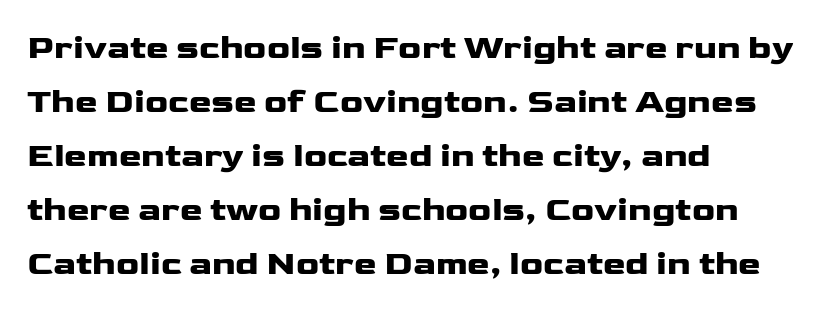
The face used here is rendered with its standard letterfit. No feet cap the strokes, marking this as sans-serif type. As a designer I'd log this as weight 700, bold. Teacher's note: observe the even left margin — that is flush-left alignment. Normally led — the rows are evenly, conventionally spaced. Varying glyph widths throughout — classic text-font behaviour.
